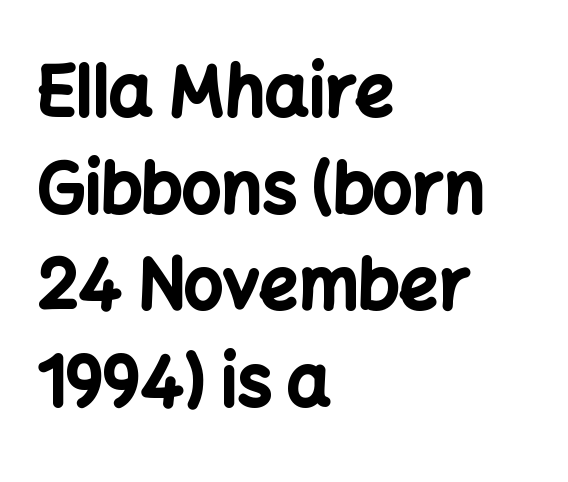
Q: Is the text bold? A: Yes.
Q: Is the text italic (slanted)? A: No, it is upright.
Q: Is the typeface a serif or a sans-serif typeface? A: Sans-serif.
Q: Is the text underlined? A: No.
Q: How is the paragraph aligned? A: Left-aligned.
Q: Is the spacing between letters normal or unusually wide? A: Normal.
Q: Is the spacing between lines tight, normal or loose? A: Normal.
Q: Width (condensed, normal, or wide)? A: Normal.
Q: Stroke contrast? A: Low.
Q: x-height? A: Medium.
Q: Monospaced? A: No.
